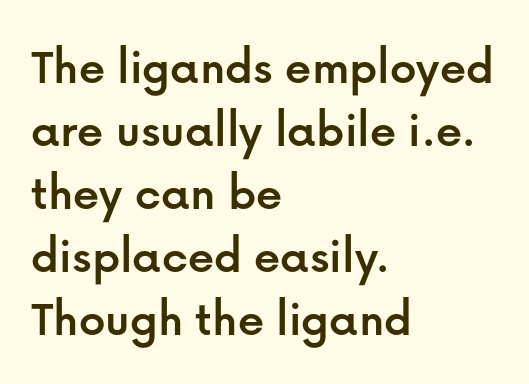
Here the designer chose a conventional face with non-uniform glyph widths. The designer went with a sans here, leaving each stem footless. Unmarked baselines from the first word to the last. Leftover space on each line is placed entirely after the last word.
